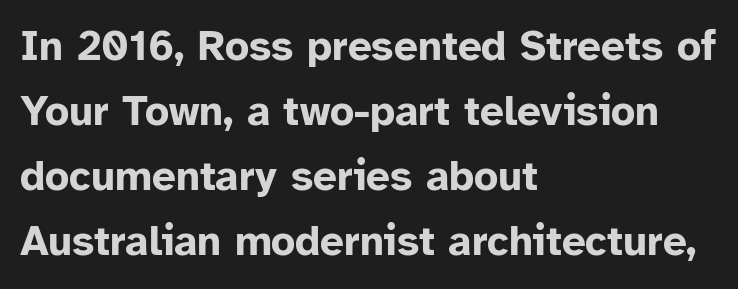
The face used here is proportionally spaced, like ordinary book or web type. In terms of weight, the rendering is a true, heavy bold. This is roman type, the default non-slanted kind. If you measured baseline to baseline, you'd find a middling distance.
